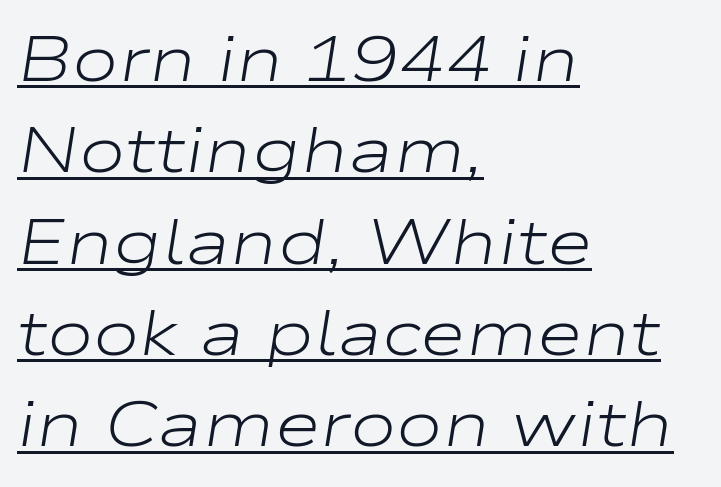
The image shows 63 px light, wide type, italic (leaning right); set left-aligned, normal line spacing (1.45x), normal letter spacing, underlined; low stroke contrast and a medium x-height.
